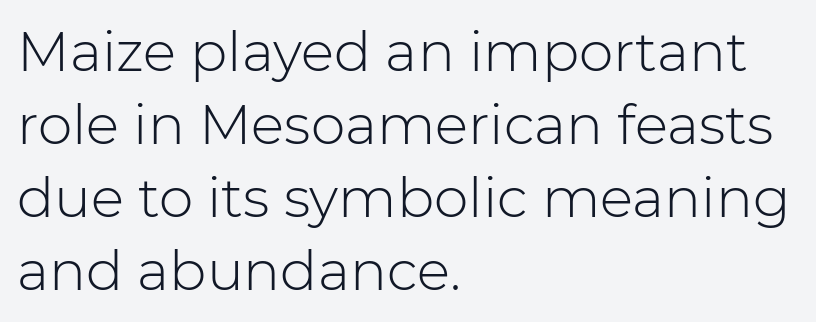
Q: Is the text bold? A: No.
Q: Is the text italic (slanted)? A: No, it is upright.
Q: Is the typeface a serif or a sans-serif typeface? A: Sans-serif.
Q: Is the text underlined? A: No.
Q: How is the paragraph aligned? A: Left-aligned.
Q: Is the spacing between letters normal or unusually wide? A: Normal.
Q: Is the spacing between lines tight, normal or loose? A: Normal.
Q: Width (condensed, normal, or wide)? A: Normal.
Q: Stroke contrast? A: Low.
Q: x-height? A: Medium.
Q: Monospaced? A: No.
